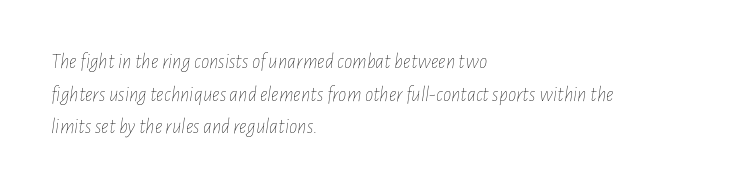
The image shows 21 px text type, italic (leaning right); set left-aligned, normal line spacing (1.55x), normal letter spacing, not underlined.
